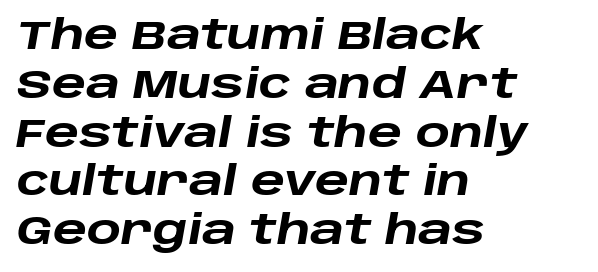
{"italic": "yes", "lean": "right", "slant_degrees": 10, "bold": "yes", "weight": "heavy", "width": "wide", "stroke_contrast": "low", "x_height": "large", "monospaced": "no", "underline": "no", "align": "left", "line_spacing_ratio": 1.22, "letter_spacing": "normal", "letter_spacing_em": 0.0, "glyph_px": 40}
